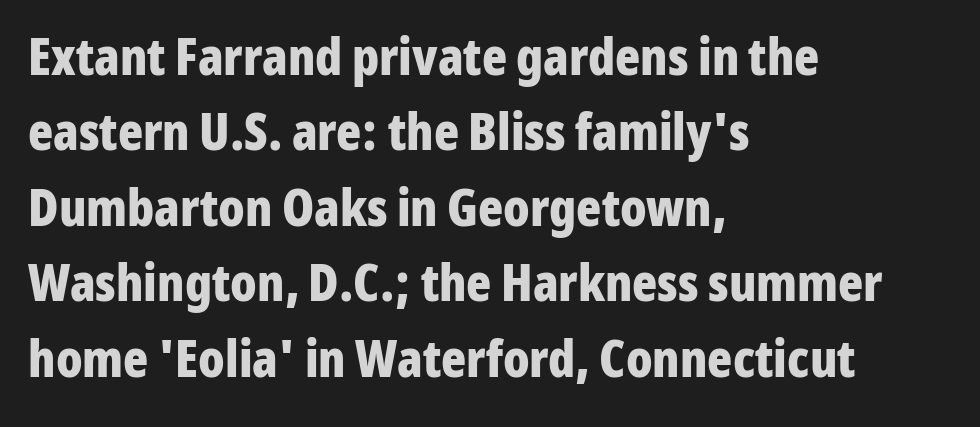
{"serif": "no", "italic": "no", "bold": "yes", "weight": "bold", "width": "condensed", "stroke_contrast": "low", "x_height": "medium", "monospaced": "no", "underline": "no", "align": "left", "line_spacing": "normal", "line_spacing_ratio": 1.45, "letter_spacing": "normal", "letter_spacing_em": 0.0, "glyph_px": 52}
